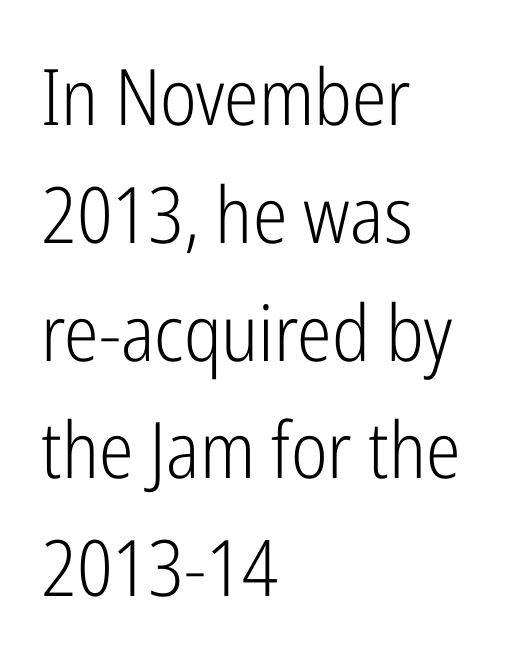
Q: Is the text bold? A: No.
Q: Is the text italic (slanted)? A: No, it is upright.
Q: Is the typeface a serif or a sans-serif typeface? A: Sans-serif.
Q: Is the text underlined? A: No.
Q: How is the paragraph aligned? A: Left-aligned.
Q: Is the spacing between letters normal or unusually wide? A: Normal.
Q: Is the spacing between lines tight, normal or loose? A: Normal.
Q: Width (condensed, normal, or wide)? A: Condensed.
Q: Stroke contrast? A: Low.
Q: x-height? A: Medium.
Q: Monospaced? A: No.
